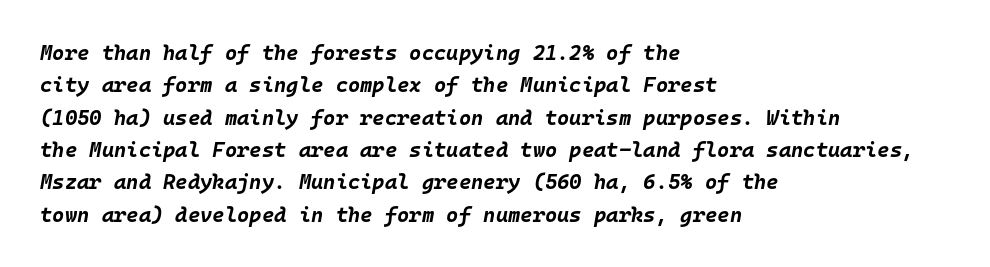
{"italic": "yes", "lean": "right", "slant_degrees": 10, "bold": "yes", "underline": "no", "align": "left", "line_spacing": "normal", "line_spacing_ratio": 1.54, "letter_spacing": "normal", "letter_spacing_em": 0.0, "glyph_px": 21}
